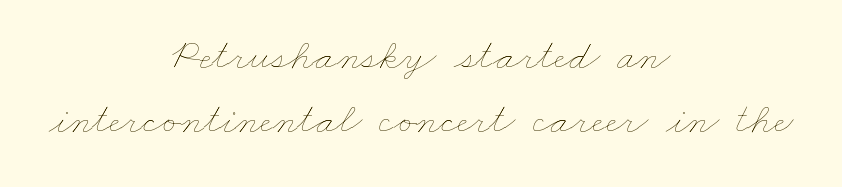
The image shows 43 px thin, wide type; set centered, normal line spacing (1.5x), normal letter spacing, not underlined; low stroke contrast and a small x-height.
